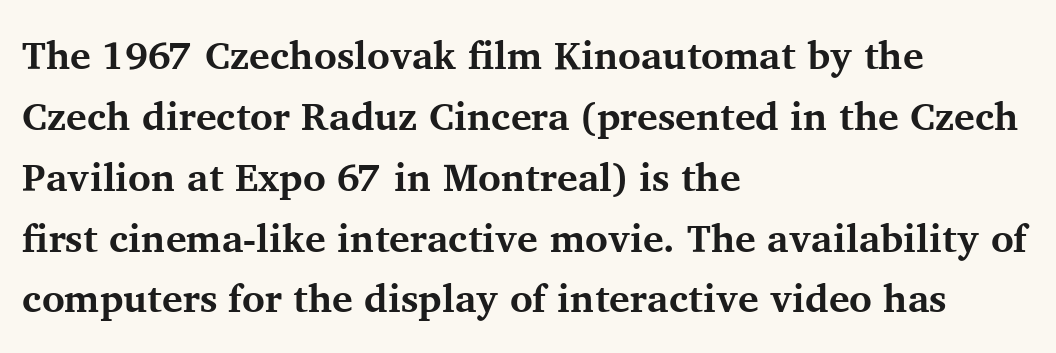
The image shows 39 px bold serif type, upright; set left-aligned, normal line spacing (1.56x), normal letter spacing, not underlined; medium stroke contrast and a medium x-height.
